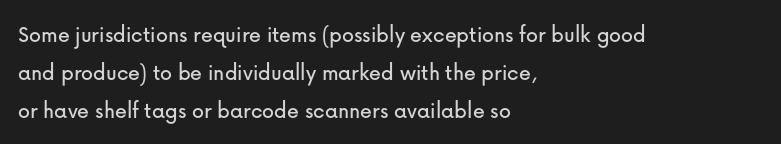
The image shows 24 px text type, upright; set left-aligned, normal line spacing (1.58x), normal letter spacing, not underlined.
